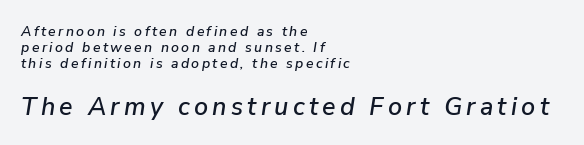
The image shows 25 px text type, italic (leaning right); set left-aligned, tight line spacing (1.14x), not underlined; the second (bottom) block is 1.79x larger.
